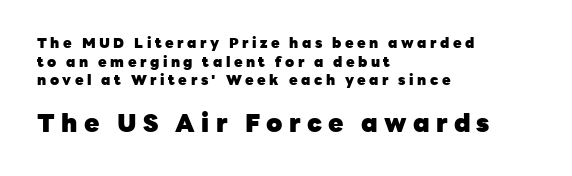
{"italic": "no", "bold": "yes", "underline": "no", "align": "left", "line_spacing": "normal", "line_spacing_ratio": 1.33, "letter_spacing": "wide", "letter_spacing_em": 0.25, "larger_block": "second", "size_ratio": 1.79, "glyph_px": 25}
